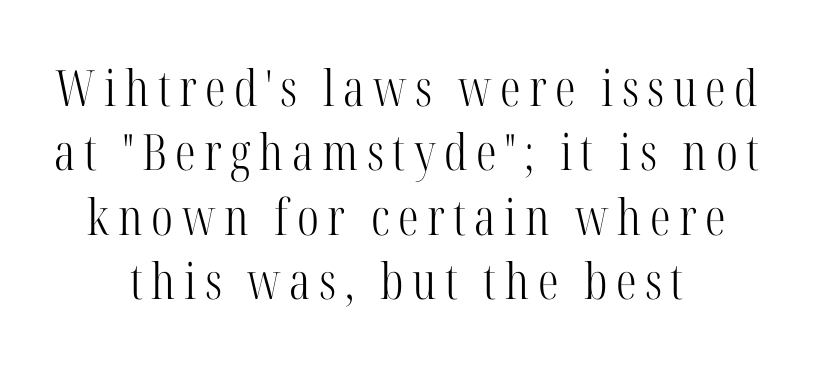
Nothing heavy about these letters — not bold at all. Centered paragraph, ragged on both sides. These lines are rendered in a variable-pitch font. Notice how descenders clear the ascenders below comfortably — that's standard leading. The passage shown is typeset with a serif family.
